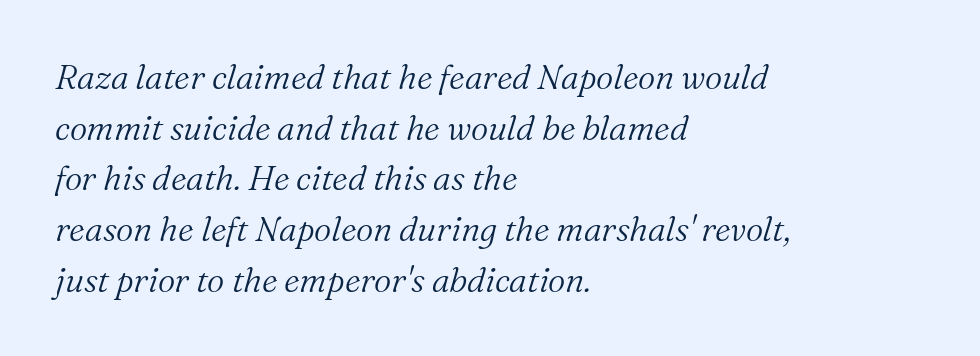
Q: Is the text bold? A: No.
Q: Is the text italic (slanted)? A: Yes, it leans right by about 16 degrees.
Q: Is the typeface a serif or a sans-serif typeface? A: Serif.
Q: Is the text underlined? A: No.
Q: How is the paragraph aligned? A: Left-aligned.
Q: Is the spacing between letters normal or unusually wide? A: Normal.
Q: Is the spacing between lines tight, normal or loose? A: Normal.
Q: Width (condensed, normal, or wide)? A: Normal.
Q: Stroke contrast? A: Medium.
Q: x-height? A: Medium.
Q: Monospaced? A: No.
